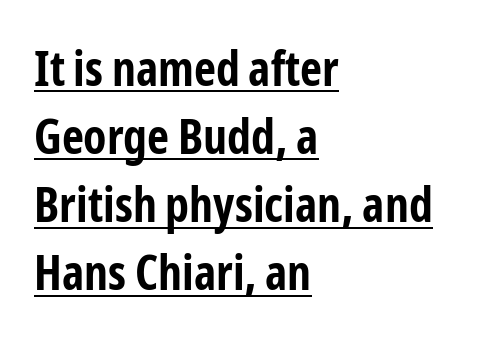
Does extra space separate the letters? No, they use regular spacing. Visually the block forms a straight wall on the left and a jagged coastline on the right. The strokes are fattened all the way to bold. Unlike italic type, these characters show no tilt at all. You can tell from the bare stems that sans-serif type was used. Descenders here cross a horizontal rule under the line.
